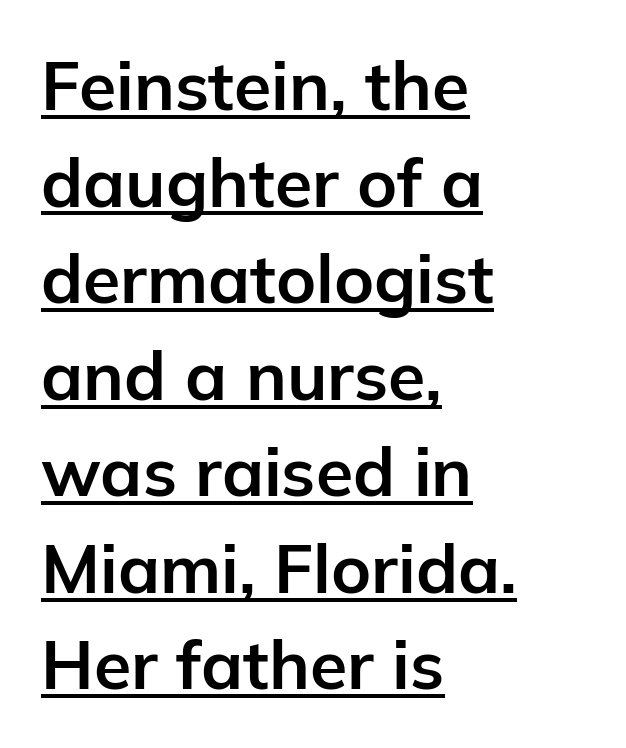
Look at the bottom of the vertical strokes: they stop flat, with no serifs. Decoration check: the copy is underlined. This sample has the flowing, uneven cadence of proportional lettering. The type is set solid horizontally, with unmodified tracking.
